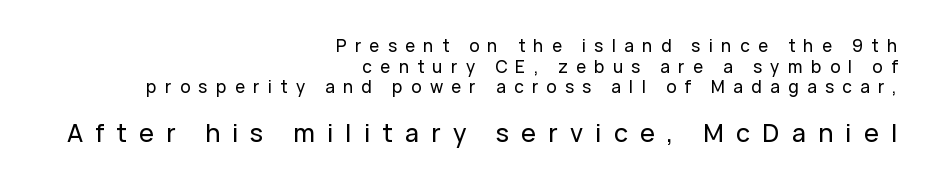
Compared with a flush-left layout, this one pins lines to the opposite, right side. Observe the wide spacing: letters keep a clear distance from each other. Underlining? Definitely not there. Do the letters lean? They stand straight.
